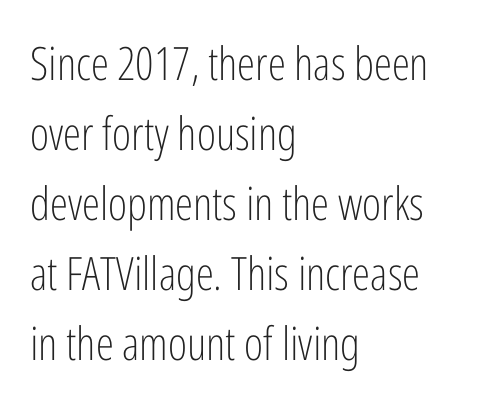
Q: Is the text bold? A: No.
Q: Is the text italic (slanted)? A: No, it is upright.
Q: Is the typeface a serif or a sans-serif typeface? A: Sans-serif.
Q: Is the text underlined? A: No.
Q: How is the paragraph aligned? A: Left-aligned.
Q: Is the spacing between letters normal or unusually wide? A: Normal.
Q: Is the spacing between lines tight, normal or loose? A: Normal.
Q: Width (condensed, normal, or wide)? A: Condensed.
Q: Stroke contrast? A: Low.
Q: x-height? A: Medium.
Q: Monospaced? A: No.
